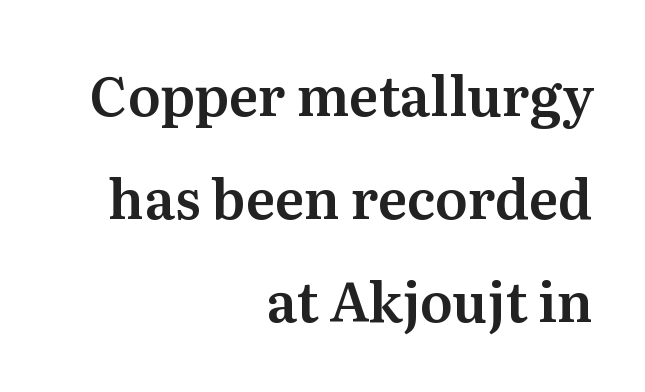
The image shows 54 px serif type, upright; set right-aligned, loose line spacing (1.91x), normal letter spacing, not underlined; medium stroke contrast and a medium x-height.
